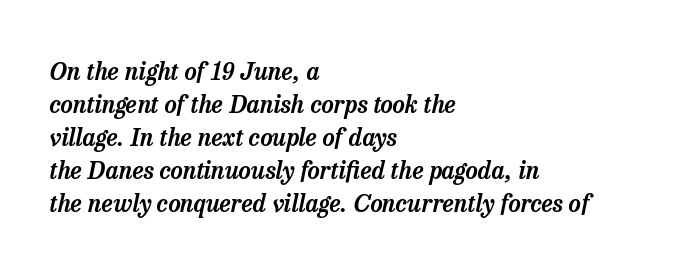
Glyph-to-glyph distance matches everyday printed text. Posture: slanted. Type without underlining. Summary of vertical rhythm: regular, with standard interline spacing.
